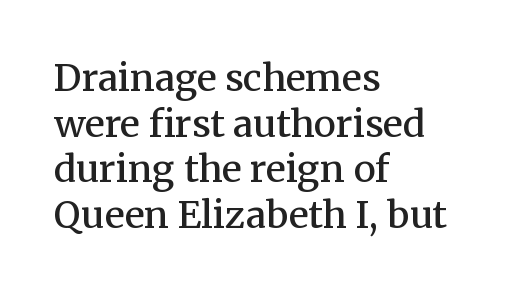
Students, note that the glyphs here touch the page at normal intervals. Here the designer chose a conventional face with non-uniform glyph widths. Unlike italic type, these characters show no tilt at all. Classification — serif. This is moderately heavy type, rendered in semibold. Horizontal alignment here is leftward, the default for most running prose.
